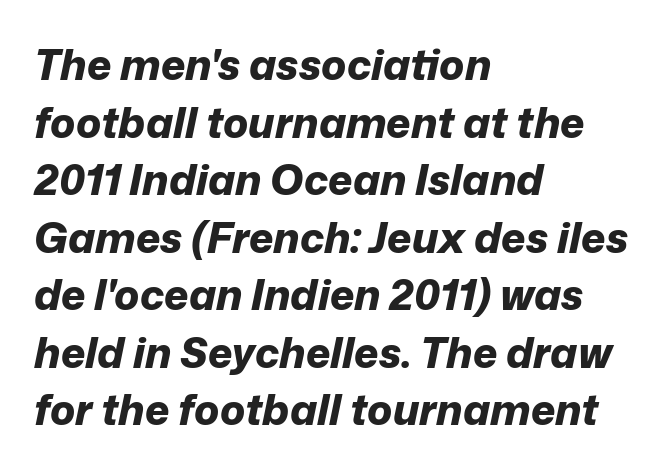
Q: Is the text bold? A: Yes.
Q: Is the text italic (slanted)? A: Yes, it leans right by about 12 degrees.
Q: Is the text underlined? A: No.
Q: How is the paragraph aligned? A: Left-aligned.
Q: Is the spacing between letters normal or unusually wide? A: Normal.
Q: Is the spacing between lines tight, normal or loose? A: Normal.
Q: Width (condensed, normal, or wide)? A: Normal.
Q: Stroke contrast? A: Low.
Q: x-height? A: Medium.
Q: Monospaced? A: No.
